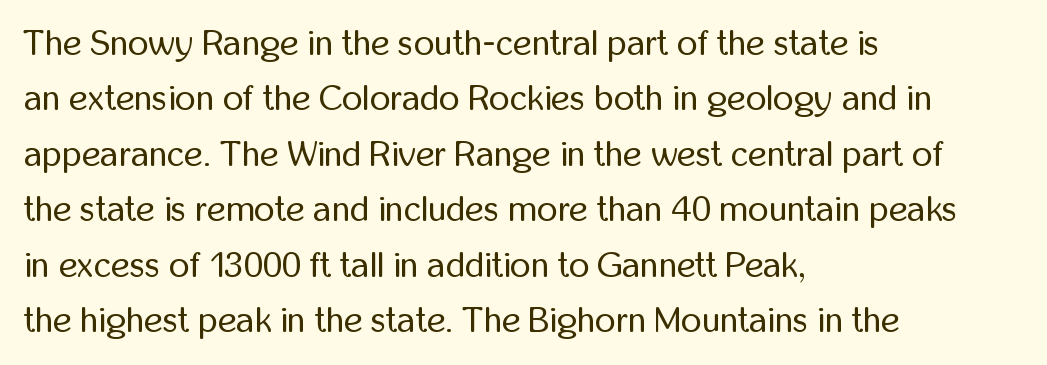
Q: Is the text bold? A: No.
Q: Is the text italic (slanted)? A: No, it is upright.
Q: Is the typeface a serif or a sans-serif typeface? A: Sans-serif.
Q: Is the text underlined? A: No.
Q: How is the paragraph aligned? A: Left-aligned.
Q: Is the spacing between letters normal or unusually wide? A: Normal.
Q: Is the spacing between lines tight, normal or loose? A: Normal.
Q: Width (condensed, normal, or wide)? A: Condensed.
Q: Stroke contrast? A: Low.
Q: x-height? A: Medium.
Q: Monospaced? A: No.
